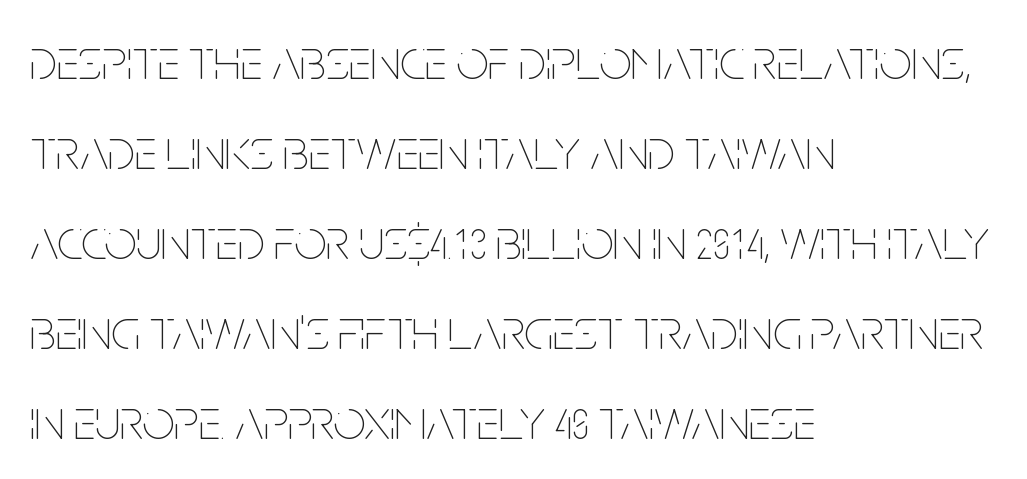
Unbolded letterforms with no extra heft. The gaps between neighbouring characters are ordinary and unremarkable. You can tell it's not italic because the verticals are truly vertical. Beneath every word, the page is bare.
